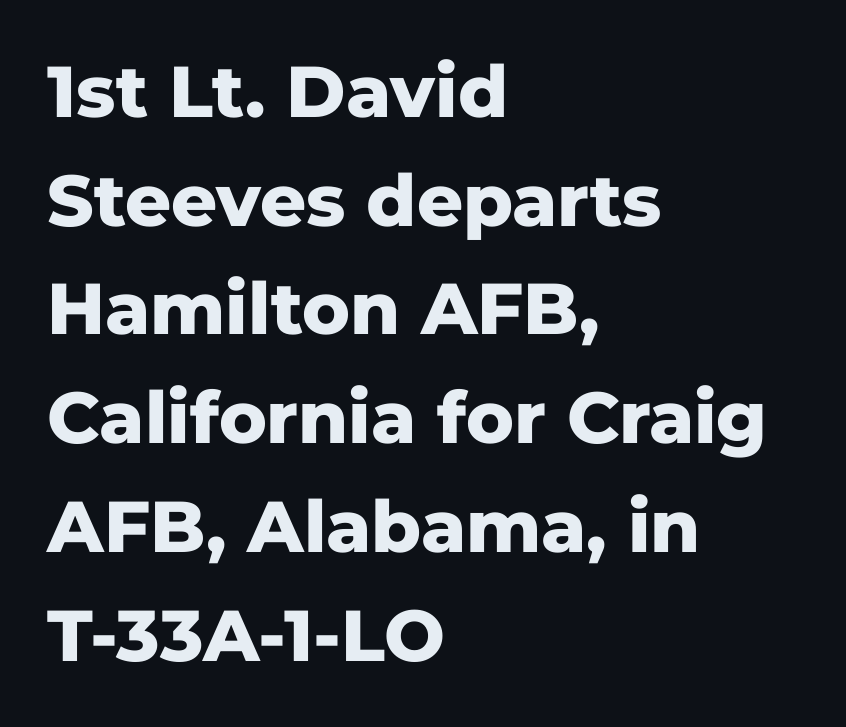
Compared with typical body copy, the letter spacing here is the same. This rendering uses left alignment, leaving the right contour irregular. Serifs: no, the terminals of the letterforms are clean. Students, observe: this is what conventionally led text looks like. Plain, unruled lines of type. The face used here has the dense, thick strokes of a bold.
